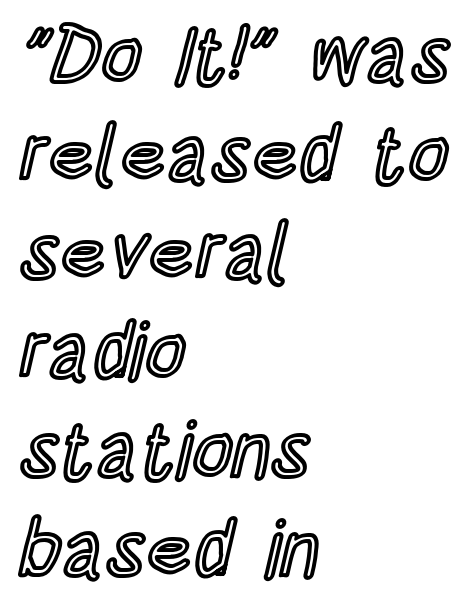
{"width": "condensed", "x_height": "large", "monospaced": "no", "underline": "no", "align": "left", "line_spacing": "normal", "line_spacing_ratio": 1.25, "letter_spacing": "normal", "letter_spacing_em": 0.0, "glyph_px": 79}
